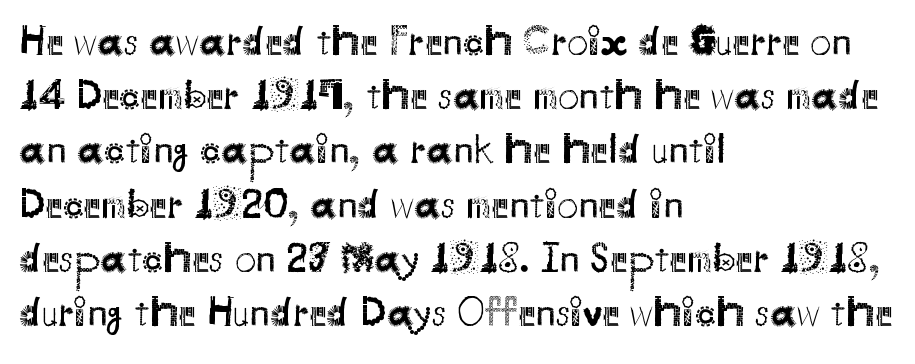
Unlike italic type, these characters show no tilt at all. These lines are set flush left with a ragged right edge. Here the designer chose a conventional face with non-uniform glyph widths. Is this a heavy cut? Hardly; it is regular or lighter. The zone under the glyphs is completely vacant. The rendering uses a moderate line-height, typical for paragraphs.
